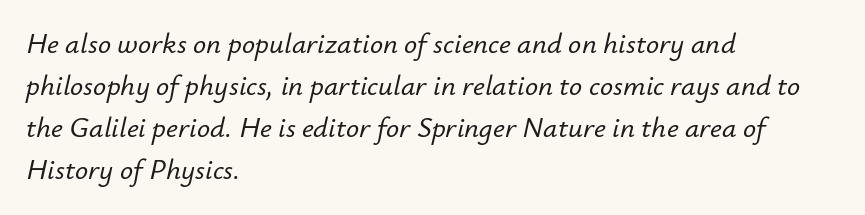
{"italic": "yes", "lean": "right", "slant_degrees": 12, "width": "normal", "stroke_contrast": "low", "x_height": "small", "monospaced": "no", "underline": "no", "align": "left", "line_spacing": "normal", "line_spacing_ratio": 1.45, "letter_spacing": "normal", "letter_spacing_em": 0.0, "glyph_px": 29}
